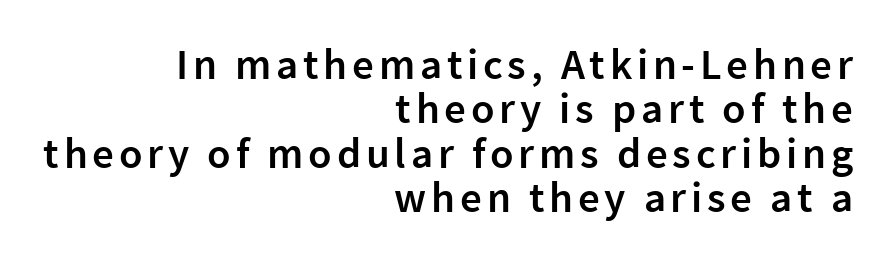
{"serif": "no", "italic": "no", "bold": "semi", "weight": "semibold", "width": "normal", "stroke_contrast": "low", "x_height": "medium", "monospaced": "no", "underline": "no", "align": "right", "line_spacing": "tight", "line_spacing_ratio": 1.03, "glyph_px": 43}
